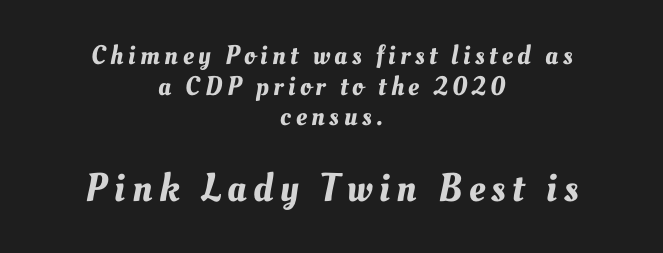
The face used here is proportionally spaced, like ordinary book or web type. Size contrast runs from small at the top to large at the bottom. The area under the type is left untouched. Both edges are ragged and mirror each other, which tells us the setting is centered. Is there much room between lines? No — they nearly touch.
